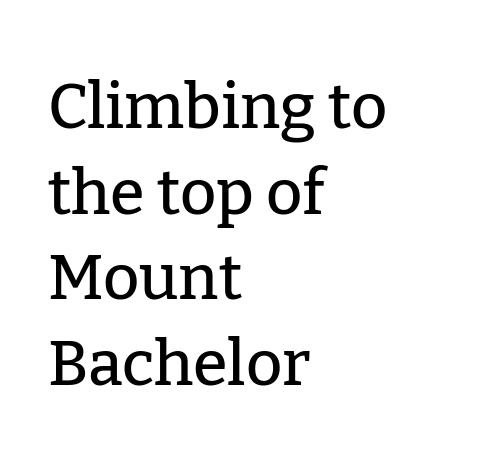
Spacing verdict: proportional, widths tailored to each character. The lines sit at an ordinary, default distance from one another. Caption: multi-line text, flush left, ragged right. I'd call this a serif setting — the letters wear small feet. Nothing unusual about the tracking: characters are spaced as the font intends.
